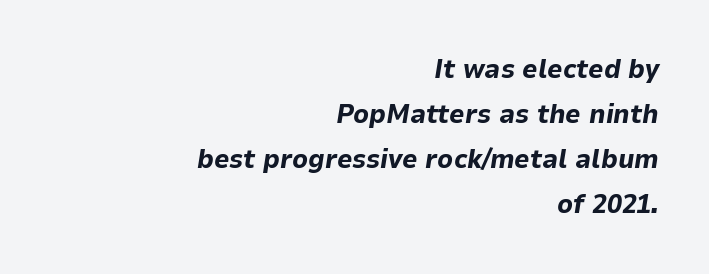
Q: Is the text bold? A: Yes.
Q: Is the text italic (slanted)? A: Yes, it leans right by about 9 degrees.
Q: Is the text underlined? A: No.
Q: How is the paragraph aligned? A: Right-aligned.
Q: Is the spacing between letters normal or unusually wide? A: Normal.
Q: Is the spacing between lines tight, normal or loose? A: Normal.
